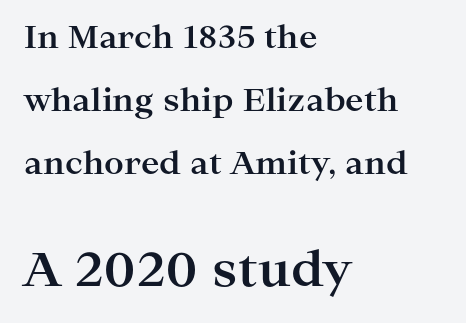
The image shows 47 px bold, wide serif type, upright; set left-aligned, loose line spacing (2.03x), normal letter spacing, not underlined; the second (bottom) block is 1.52x larger; high stroke contrast and a medium x-height.
